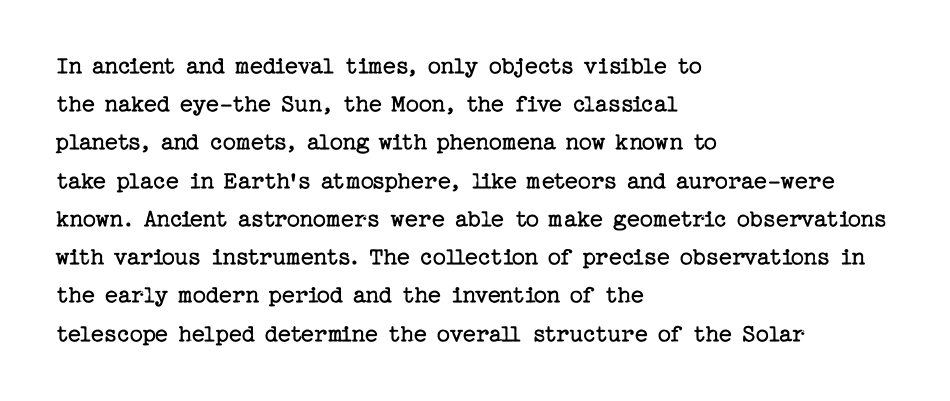
The image shows 26 px text type, upright; set left-aligned, normal line spacing (1.47x), normal letter spacing, not underlined.
